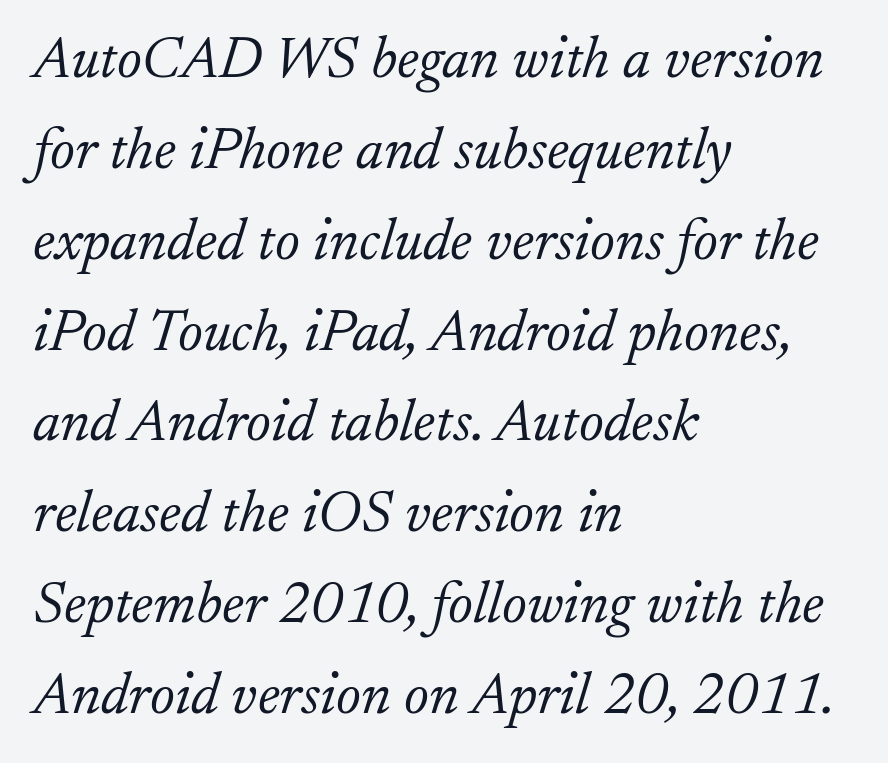
Yep, that's italic — everything's leaning. The passage shown is typeset with a serif family. Heft: none added — not bold. Typeset ragged right — the left edge is the straight one.
